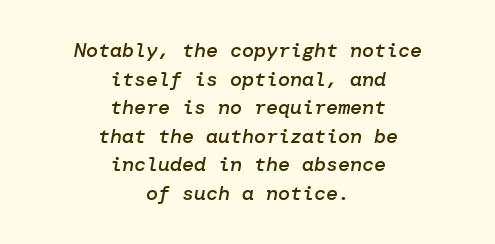
Q: Is the text bold? A: Semi-bold.
Q: Is the text italic (slanted)? A: Yes, it leans right by about 10 degrees.
Q: Is the text underlined? A: No.
Q: How is the paragraph aligned? A: Centered.
Q: Is the spacing between letters normal or unusually wide? A: Normal.
Q: Is the spacing between lines tight, normal or loose? A: Normal.
